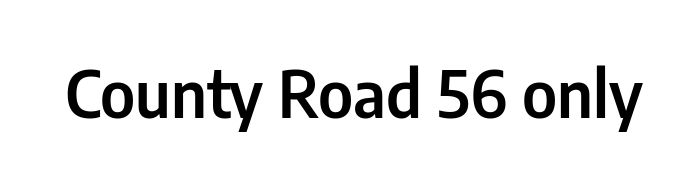
Here the designer chose a conventional face with non-uniform glyph widths. Unlike a traditional serif, this face leaves its strokes unadorned. Lines of text with bare space underneath. Nobody touched the tracking dial on this one. Vertical strokes here are truly vertical.
